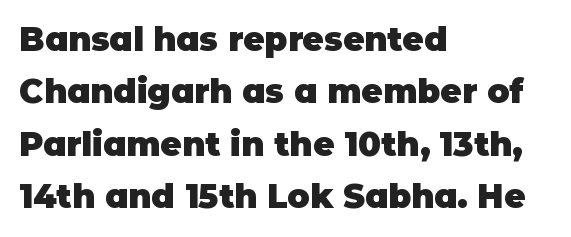
{"serif": "no", "italic": "no", "bold": "yes", "weight": "heavy", "width": "normal", "stroke_contrast": "low", "x_height": "large", "monospaced": "no", "underline": "no", "align": "left", "line_spacing": "normal", "line_spacing_ratio": 1.59, "letter_spacing": "normal", "letter_spacing_em": 0.0, "glyph_px": 33}
